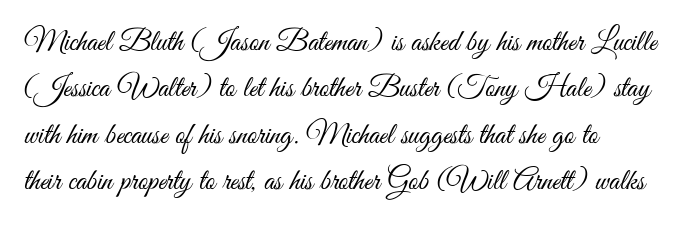
{"serif": "no", "bold": "no", "weight": "light", "width": "condensed", "stroke_contrast": "medium", "x_height": "small", "monospaced": "no", "underline": "no", "line_spacing": "normal", "line_spacing_ratio": 1.55, "letter_spacing": "normal", "letter_spacing_em": 0.0, "glyph_px": 30}
